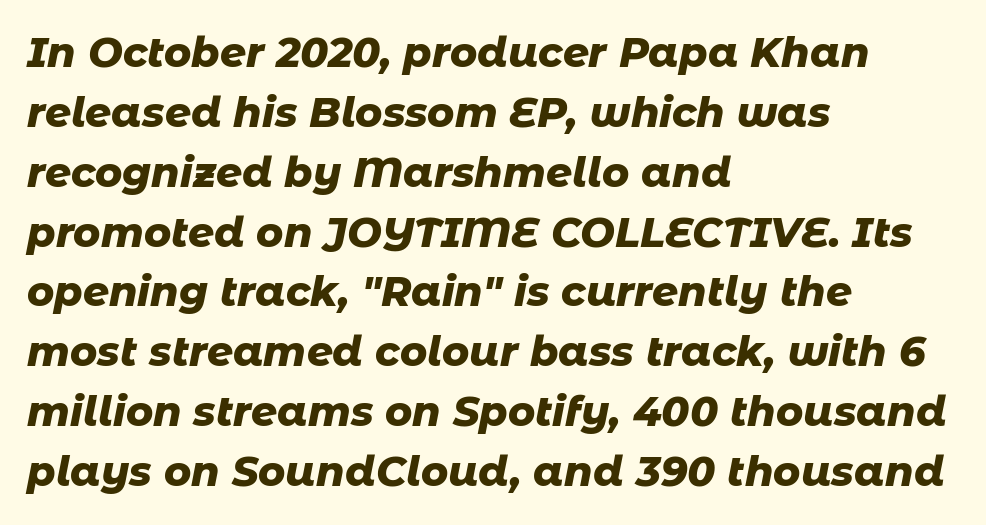
Unmarked baselines from the first word to the last. Its strokes are broad and dark, the hallmark of bold type. Note the varied advance widths — an 'i' is clearly narrower than an 'm'. Style check: oblique.
